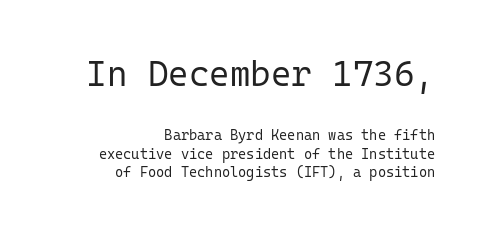
{"serif": "no", "italic": "no", "bold": "no", "weight": "regular", "width": "normal", "stroke_contrast": "low", "x_height": "medium", "monospaced": "yes", "underline": "no", "align": "right", "line_spacing": "normal", "line_spacing_ratio": 1.32, "letter_spacing": "normal", "letter_spacing_em": 0.0, "larger_block": "first", "size_ratio": 2.5, "glyph_px": 35}
